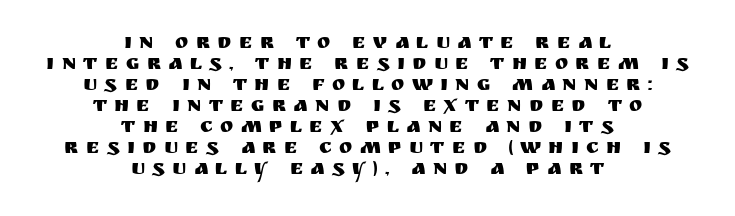
{"italic": "no", "underline": "no", "align": "center", "line_spacing": "tight", "line_spacing_ratio": 1.05, "letter_spacing": "wide", "letter_spacing_em": 0.37, "glyph_px": 20}
